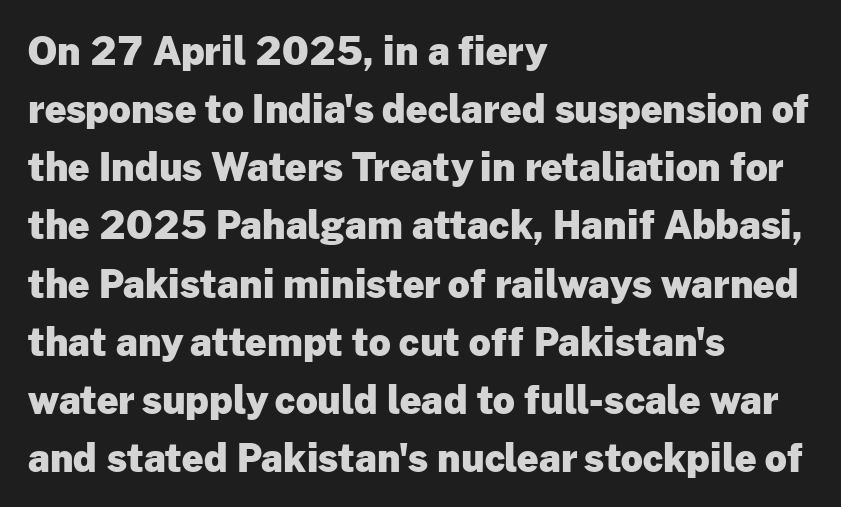
The image shows 38 px heavy sans-serif type, upright; set left-aligned, normal line spacing (1.53x), normal letter spacing, not underlined; low stroke contrast and a medium x-height.
